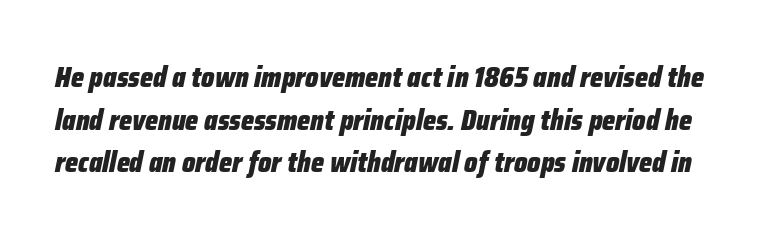
{"italic": "yes", "lean": "right", "slant_degrees": 12, "bold": "yes", "weight": "heavy", "width": "condensed", "stroke_contrast": "low", "x_height": "medium", "monospaced": "no", "underline": "no", "line_spacing": "normal", "line_spacing_ratio": 1.52, "letter_spacing": "normal", "letter_spacing_em": 0.0, "glyph_px": 28}
